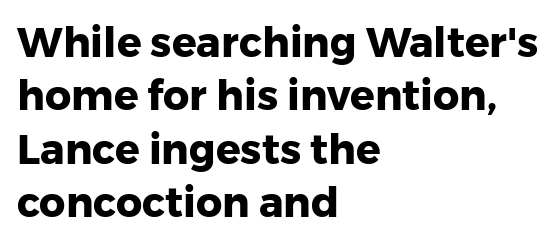
{"serif": "no", "italic": "no", "bold": "yes", "weight": "heavy", "width": "normal", "stroke_contrast": "low", "x_height": "medium", "monospaced": "no", "underline": "no", "align": "left", "line_spacing": "normal", "line_spacing_ratio": 1.3, "letter_spacing": "normal", "letter_spacing_em": 0.0, "glyph_px": 41}
